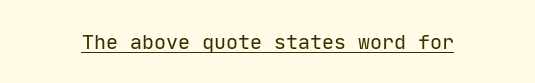
The image shows 20 px text type, upright; set normal letter spacing, underlined.
